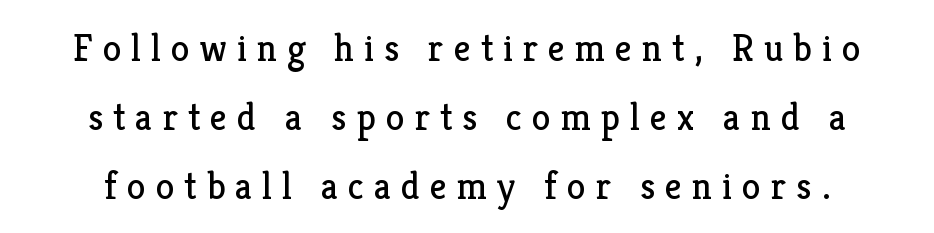
{"serif": "yes", "italic": "no", "bold": "no", "weight": "regular", "width": "normal", "stroke_contrast": "low", "x_height": "medium", "monospaced": "no", "underline": "no", "line_spacing_ratio": 1.81, "letter_spacing": "wide", "letter_spacing_em": 0.26, "glyph_px": 38}
